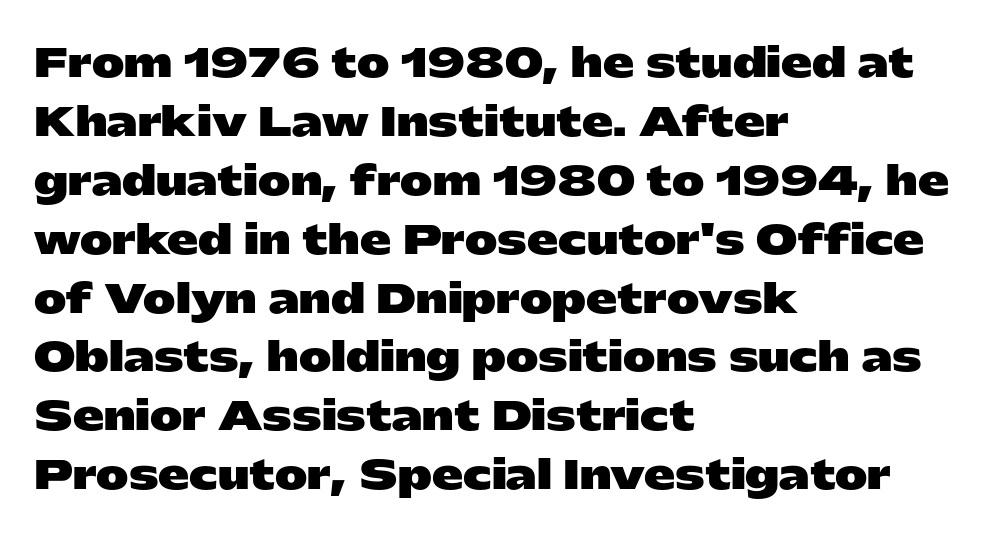
The strip under each line holds only bare page. The tracking reads as untouched default to a designer's eye. As a designer I'd log this as weight 700, bold. Notice how descenders clear the ascenders below comfortably — that's standard leading. Posture: vertical. Look at the bottom of the vertical strokes: they stop flat, with no serifs.
